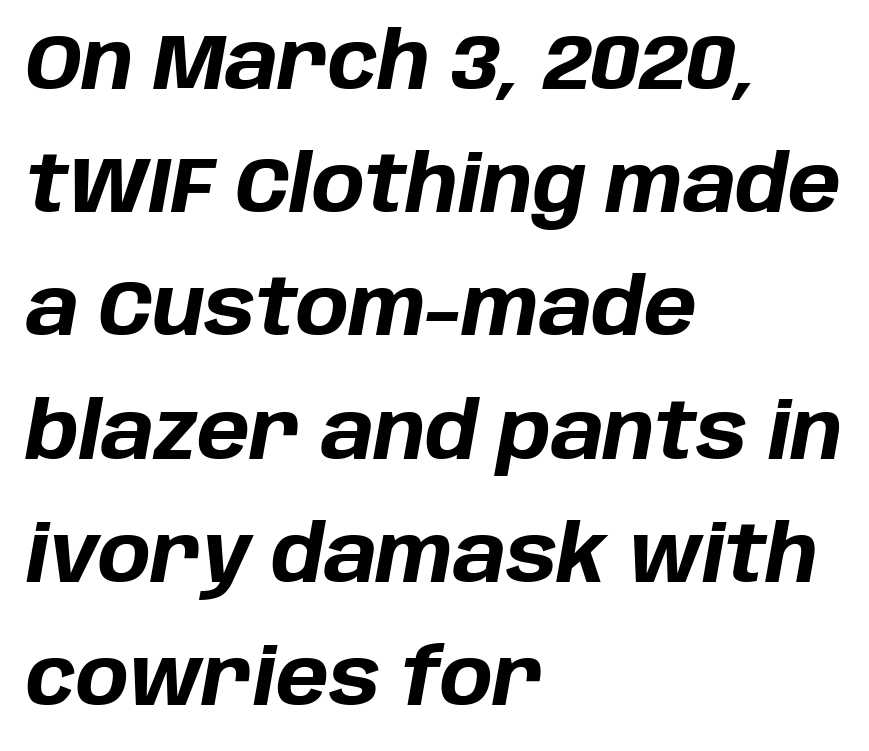
Q: Is the text bold? A: Yes.
Q: Is the text italic (slanted)? A: Yes, it leans right by about 10 degrees.
Q: Is the text underlined? A: No.
Q: How is the paragraph aligned? A: Left-aligned.
Q: Is the spacing between letters normal or unusually wide? A: Normal.
Q: Is the spacing between lines tight, normal or loose? A: Normal.
Q: Width (condensed, normal, or wide)? A: Normal.
Q: Stroke contrast? A: Low.
Q: x-height? A: Large.
Q: Monospaced? A: No.
